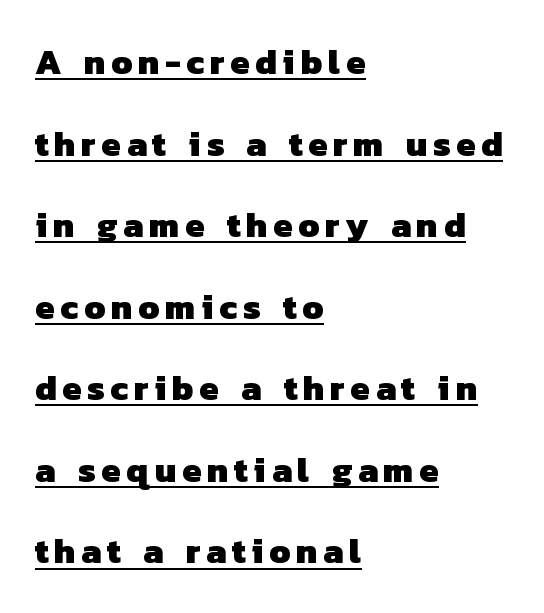
Q: Is the text bold? A: Yes.
Q: Is the typeface a serif or a sans-serif typeface? A: Sans-serif.
Q: Is the text underlined? A: Yes.
Q: How is the paragraph aligned? A: Left-aligned.
Q: Is the spacing between lines tight, normal or loose? A: Loose.
Q: Width (condensed, normal, or wide)? A: Normal.
Q: Stroke contrast? A: Low.
Q: x-height? A: Medium.
Q: Monospaced? A: No.
